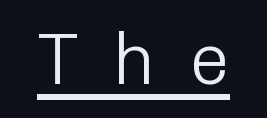
This rendering features underlined lettering. A typesetter would label this face a sans. Is the type heavy? It reads as light-to-regular instead. Between one letter and the next there's a generous, obvious gap.
